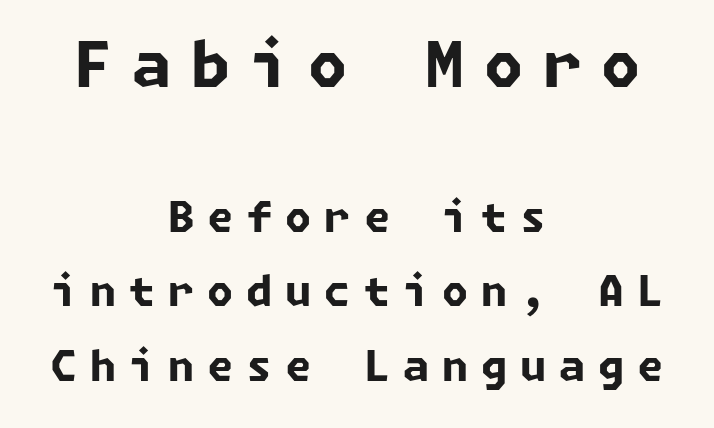
Q: Is the text bold? A: Yes.
Q: Is the typeface a serif or a sans-serif typeface? A: Sans-serif.
Q: Is the text underlined? A: No.
Q: How is the paragraph aligned? A: Centered.
Q: Is the spacing between letters normal or unusually wide? A: Unusually wide.
Q: Which block of text is set in a larger size, the first (top) or the second (bottom)? A: The first (top) one.
Q: Width (condensed, normal, or wide)? A: Normal.
Q: Stroke contrast? A: Low.
Q: x-height? A: Medium.
